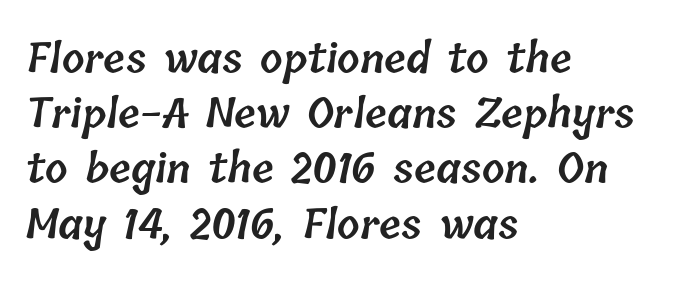
The image shows 40 px semibold type; set left-aligned, normal line spacing (1.38x), normal letter spacing, not underlined; low stroke contrast and a medium x-height.
